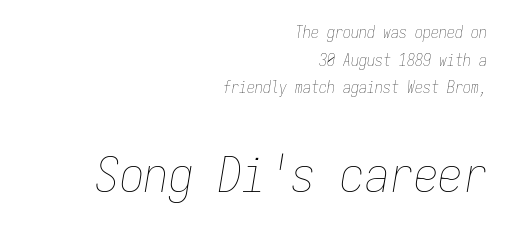
The image shows 49 px thin, condensed type, italic (leaning right), monospaced; set right-aligned, line spacing 1.73x, normal letter spacing, not underlined; the second (bottom) block is 3.06x larger; low stroke contrast and a medium x-height.
